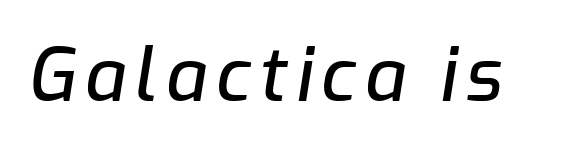
{"italic": "yes", "lean": "right", "slant_degrees": 9, "width": "normal", "stroke_contrast": "low", "x_height": "medium", "monospaced": "no", "underline": "no", "glyph_px": 74}
